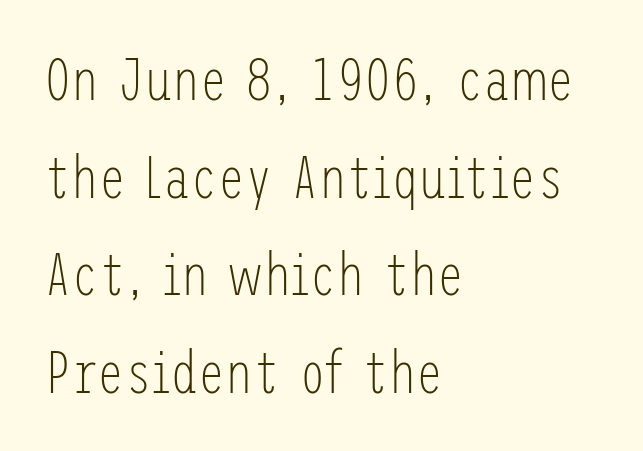
Q: Is the text bold? A: No.
Q: Is the text italic (slanted)? A: No, it is upright.
Q: Is the typeface a serif or a sans-serif typeface? A: Sans-serif.
Q: Is the text underlined? A: No.
Q: How is the paragraph aligned? A: Left-aligned.
Q: Is the spacing between letters normal or unusually wide? A: Normal.
Q: Is the spacing between lines tight, normal or loose? A: Normal.
Q: Width (condensed, normal, or wide)? A: Condensed.
Q: Stroke contrast? A: Low.
Q: x-height? A: Medium.
